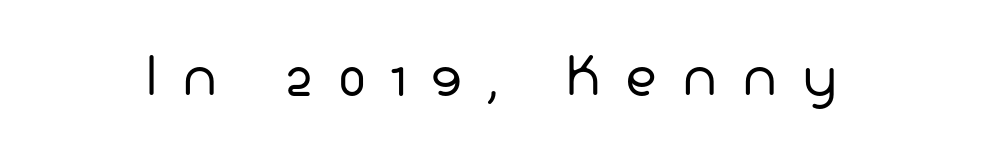
The image shows 50 px regular-weight sans-serif type; set unusually wide letter spacing (+0.49 em), not underlined; low stroke contrast and a medium x-height.
